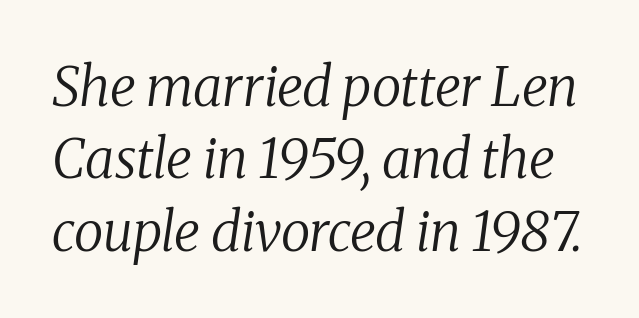
Each word holds together tightly as a unit, with standard inter-letter gaps. Just letters on the line, the space beneath them empty. Heft: none added — not bold. Does the lettering tilt? It does — this is italic. Vertical spacing — default. Do the characters align in a grid? No, the font is proportional.
